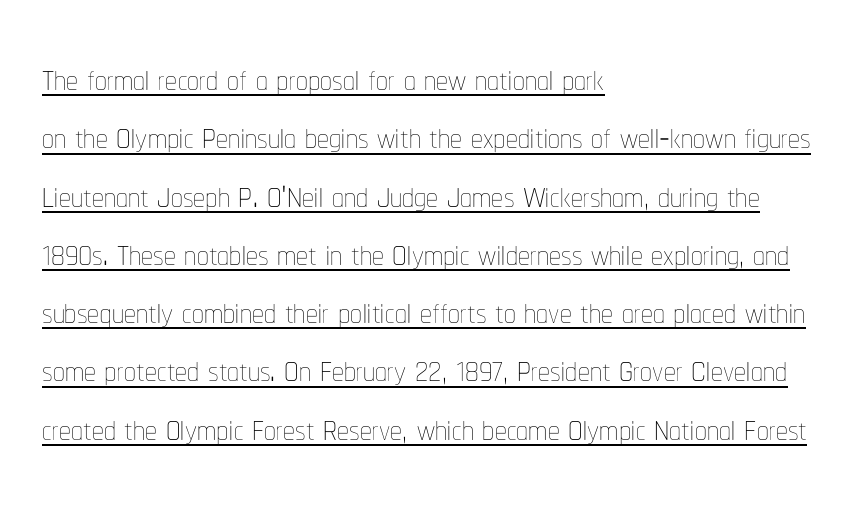
{"italic": "no", "bold": "no", "weight": "thin", "width": "condensed", "stroke_contrast": "low", "x_height": "medium", "monospaced": "no", "underline": "yes", "align": "left", "line_spacing_ratio": 1.24, "letter_spacing": "normal", "letter_spacing_em": 0.0, "glyph_px": 47}
